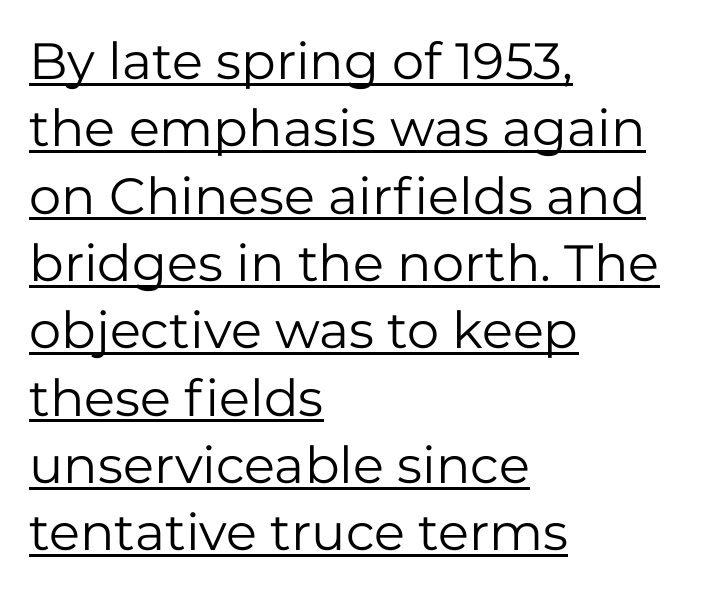
The letters advance in unequal steps, a hallmark of proportional type. The letterforms sit shoulder to shoulder at normal distance. The letters look calm and open, with moderate or lighter stems. Vertical spacing — default. The setting favours the left margin, as ordinary paragraphs usually do.
